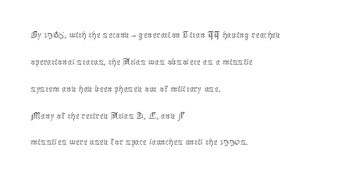
Honestly, the letter spacing is just normal — you wouldn't notice it. A student would call this left alignment; a typographer would say flush left, rag right. The font sits on the lighter half of the weight spectrum, regular included. Just letters on the line, the space beneath them empty.
